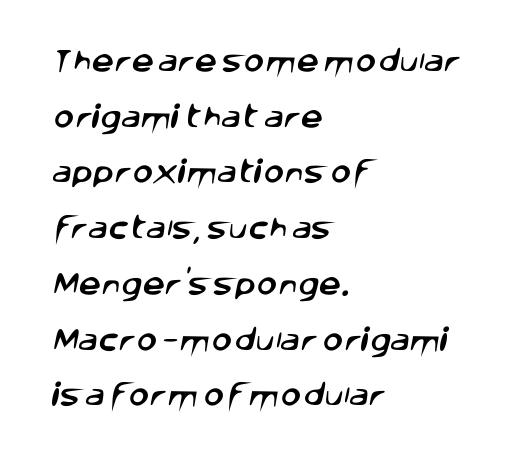
Just letters on the line, the space beneath them empty. Students, observe: this is what heavily led, spacious text looks like. Line starts are locked; line ends wander. Here the glyphs are tracked normally, forming tight word shapes.
